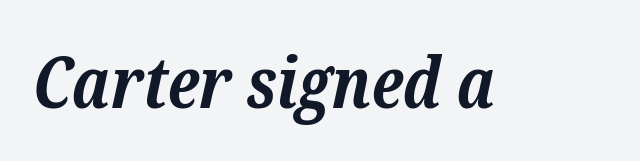
{"serif": "yes", "italic": "yes", "lean": "right", "slant_degrees": 12, "bold": "yes", "weight": "bold", "width": "normal", "stroke_contrast": "low", "x_height": "medium", "monospaced": "no", "underline": "no", "letter_spacing": "normal", "letter_spacing_em": 0.0, "glyph_px": 71}
